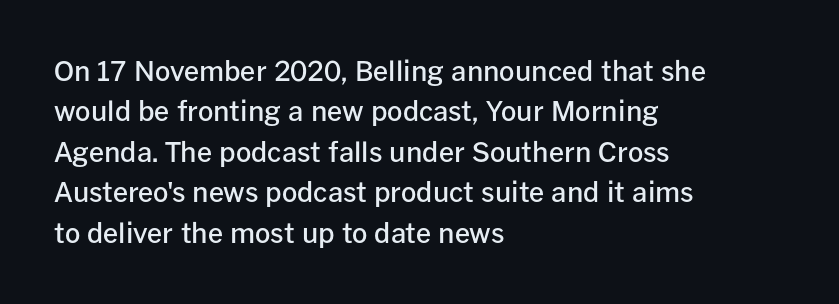
Glyph-to-glyph distance matches everyday printed text. Beneath every word, the page is bare. What's the leading like? Ordinary, nothing unusual. Typographic density is moderately raised because the face is semibold. Vertical strokes here are truly vertical.
